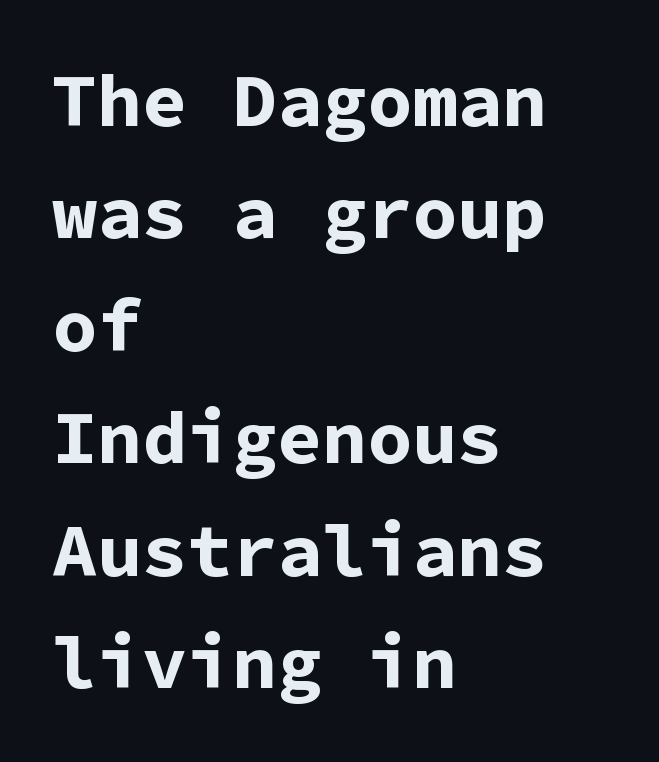
These lines stack with their left ends in a neat column. This rendering employs a face without finishing strokes, i.e., a sans-serif. Spacing between characters is what you'd get straight out of the box. Posture: straight, roman, zero tilt. Type without underlining. The block of text has a typical density, with ordinary space between rows.
